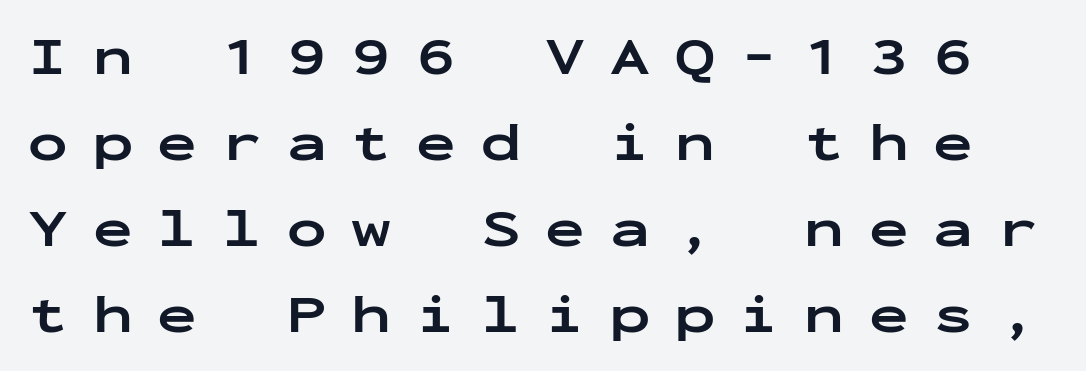
Q: Is the text bold? A: Yes.
Q: Is the text italic (slanted)? A: No, it is upright.
Q: Is the typeface a serif or a sans-serif typeface? A: Sans-serif.
Q: Is the text underlined? A: No.
Q: Is the spacing between letters normal or unusually wide? A: Unusually wide.
Q: Is the spacing between lines tight, normal or loose? A: Normal.
Q: Width (condensed, normal, or wide)? A: Wide.
Q: Stroke contrast? A: Low.
Q: x-height? A: Medium.
Q: Monospaced? A: Yes.
